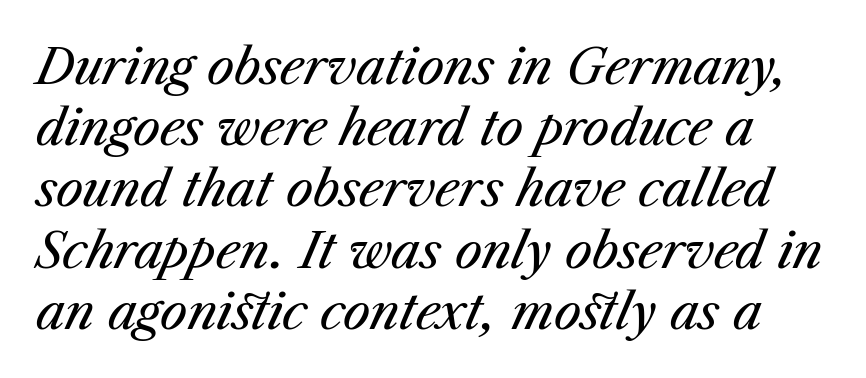
Whoever set this chose a conventional vertical rhythm. Plain, unruled lines of type. Each word holds together tightly as a unit, with standard inter-letter gaps. Does the lettering tilt? It does — this is italic. The cut favours lightness, reaching ordinary text weight at its darkest. The rendering uses natural spacing where letterforms have individual widths.
